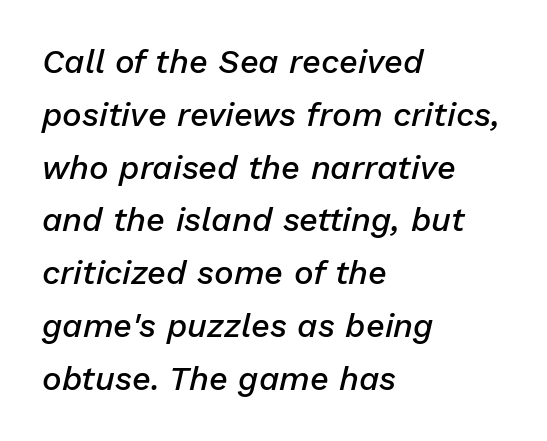
Is this a fixed-width face? No — the glyphs have proportional, varying widths. These lines keep a tight, regular rhythm from letter to letter. Looking at the ascenders, they clearly lean. Type without underlining.
